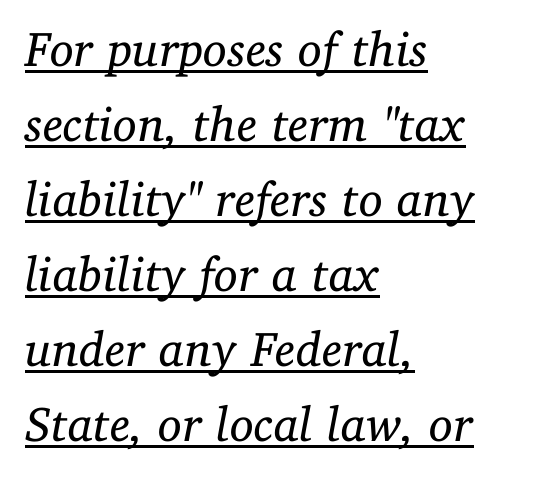
The image shows 49 px regular-weight serif type, italic (leaning right); set left-aligned, normal line spacing (1.53x), normal letter spacing, underlined; low stroke contrast and a medium x-height.
